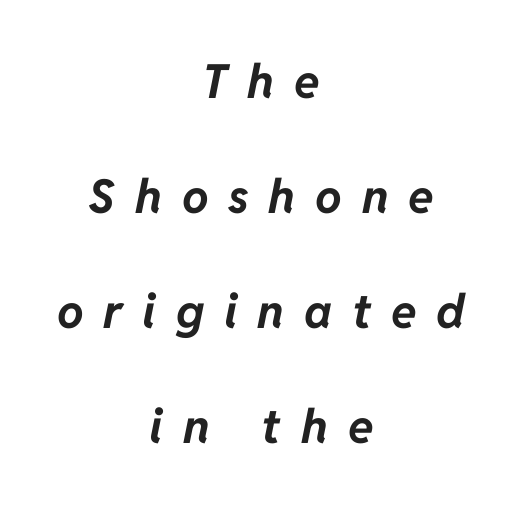
The whitespace from short lines is split evenly between both sides. Summary of weight: heavy, a full bold. Tall strokes in this sample are angled rather than plumb. Quick note: interline space is abundant. The passage shown is not underscored anywhere.
